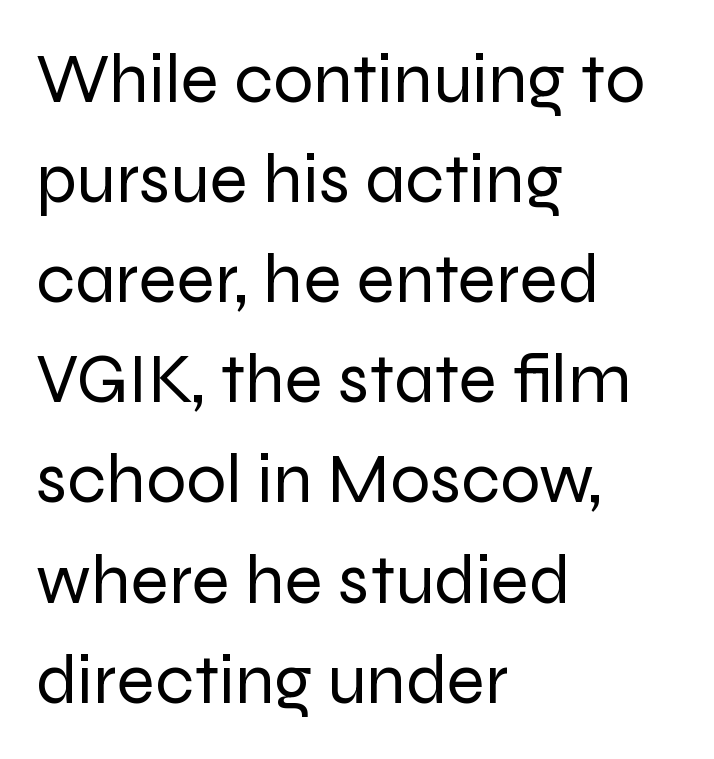
Stroke thickness stays within the range of a standard reading face or lighter. There is no visible air inserted between adjacent glyphs. Descender tails drop into unmarked territory. This sample has the flowing, uneven cadence of proportional lettering. Letterform terminals end flat and unadorned throughout the passage. Caption: multi-line text, flush left, ragged right.
